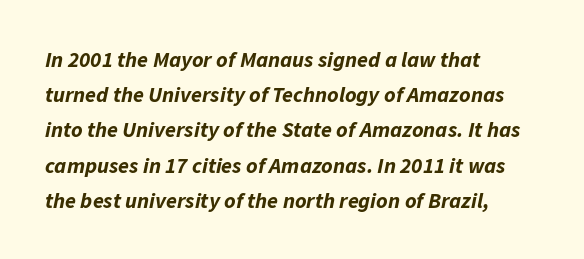
{"italic": "yes", "lean": "right", "slant_degrees": 11, "bold": "yes", "underline": "no", "align": "left", "line_spacing": "normal", "line_spacing_ratio": 1.6, "letter_spacing": "normal", "letter_spacing_em": 0.0, "glyph_px": 22}
